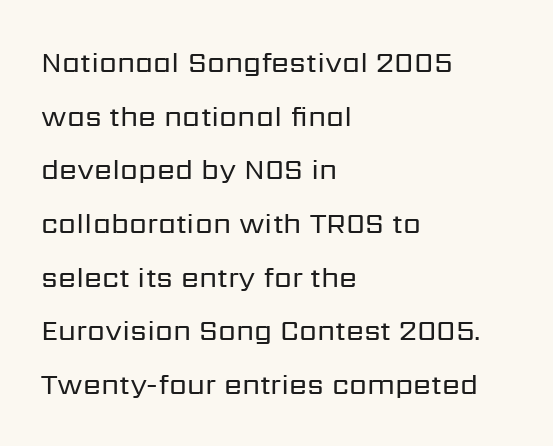
{"serif": "no", "italic": "no", "bold": "no", "weight": "regular", "width": "normal", "stroke_contrast": "low", "x_height": "medium", "monospaced": "no", "underline": "no", "align": "left", "line_spacing_ratio": 1.85, "letter_spacing": "normal", "letter_spacing_em": 0.0, "glyph_px": 29}
